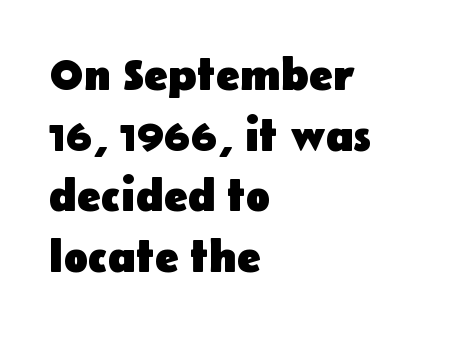
Q: Is the text bold? A: Yes.
Q: Is the text italic (slanted)? A: No, it is upright.
Q: Is the typeface a serif or a sans-serif typeface? A: Sans-serif.
Q: Is the text underlined? A: No.
Q: How is the paragraph aligned? A: Left-aligned.
Q: Is the spacing between letters normal or unusually wide? A: Normal.
Q: Is the spacing between lines tight, normal or loose? A: Normal.
Q: Width (condensed, normal, or wide)? A: Normal.
Q: Stroke contrast? A: Low.
Q: x-height? A: Medium.
Q: Monospaced? A: No.
